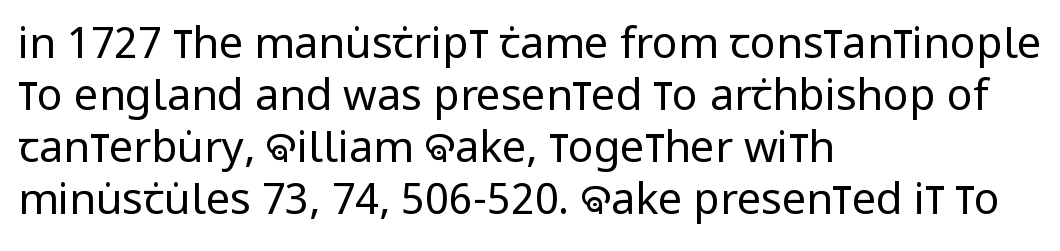
{"serif": "no", "italic": "no", "bold": "no", "weight": "regular", "width": "condensed", "stroke_contrast": "low", "x_height": "large", "monospaced": "no", "underline": "no", "align": "left", "line_spacing_ratio": 1.21, "letter_spacing": "normal", "letter_spacing_em": 0.0, "glyph_px": 43}
